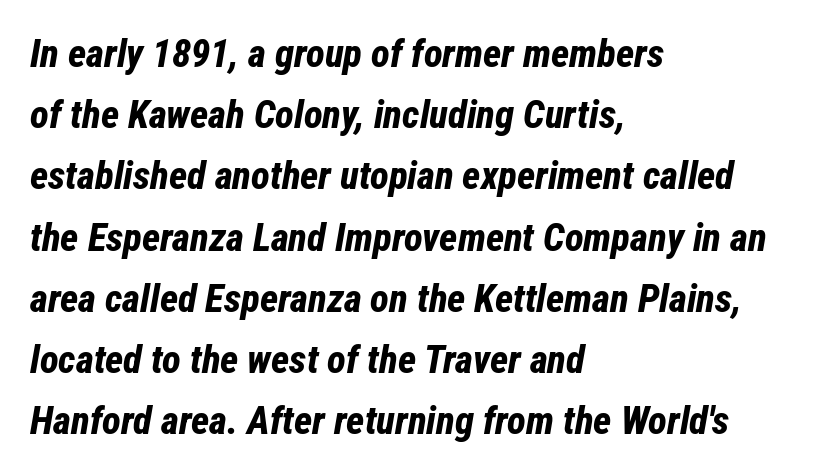
Q: Is the text bold? A: Yes.
Q: Is the text italic (slanted)? A: Yes, it leans right by about 12 degrees.
Q: Is the text underlined? A: No.
Q: How is the paragraph aligned? A: Left-aligned.
Q: Is the spacing between letters normal or unusually wide? A: Normal.
Q: Is the spacing between lines tight, normal or loose? A: Normal.
Q: Width (condensed, normal, or wide)? A: Condensed.
Q: Stroke contrast? A: Low.
Q: x-height? A: Medium.
Q: Monospaced? A: No.
